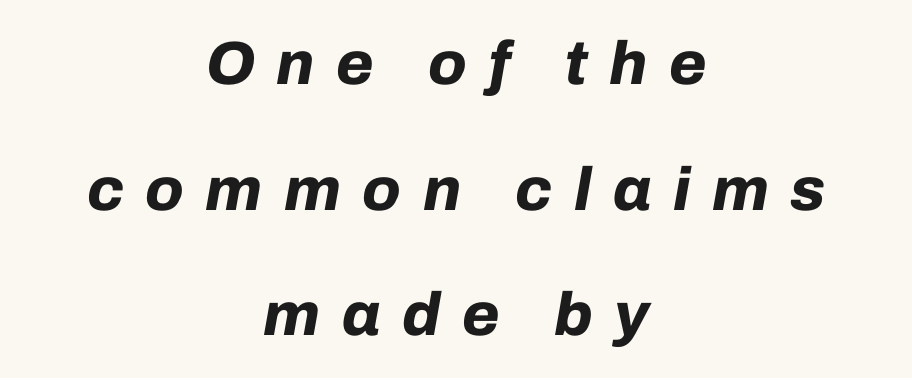
{"italic": "yes", "lean": "right", "slant_degrees": 10, "bold": "yes", "weight": "bold", "width": "normal", "stroke_contrast": "low", "x_height": "medium", "monospaced": "no", "underline": "no", "align": "center", "line_spacing": "loose", "line_spacing_ratio": 2.06, "letter_spacing": "wide", "letter_spacing_em": 0.35, "glyph_px": 61}
